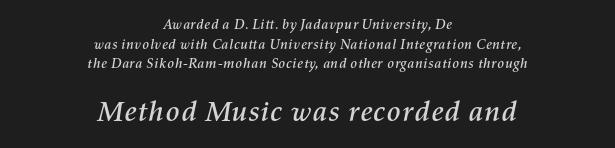
The image shows 29 px text type, italic (leaning right); set centered, normal line spacing (1.4x), normal letter spacing, not underlined; the second (bottom) block is 2.07x larger; medium stroke contrast and a medium x-height.
